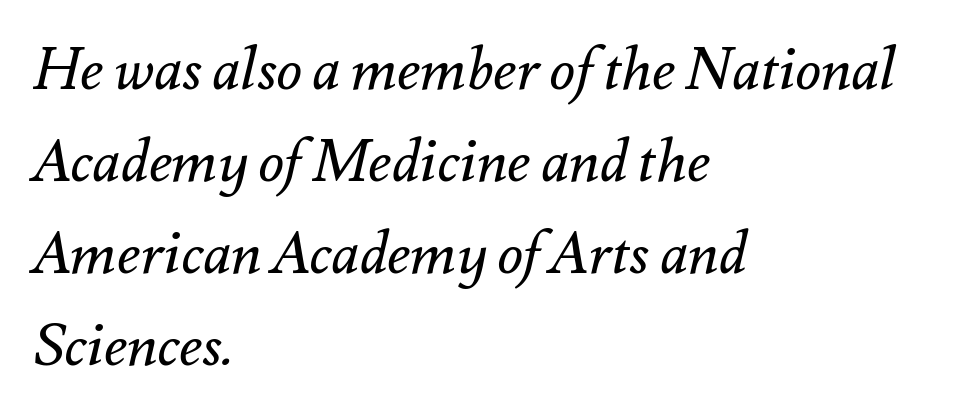
{"italic": "yes", "lean": "right", "slant_degrees": 12, "bold": "no", "weight": "regular", "width": "normal", "stroke_contrast": "medium", "x_height": "small", "monospaced": "no", "underline": "no", "align": "left", "line_spacing": "normal", "line_spacing_ratio": 1.56, "letter_spacing": "normal", "letter_spacing_em": 0.0, "glyph_px": 59}
